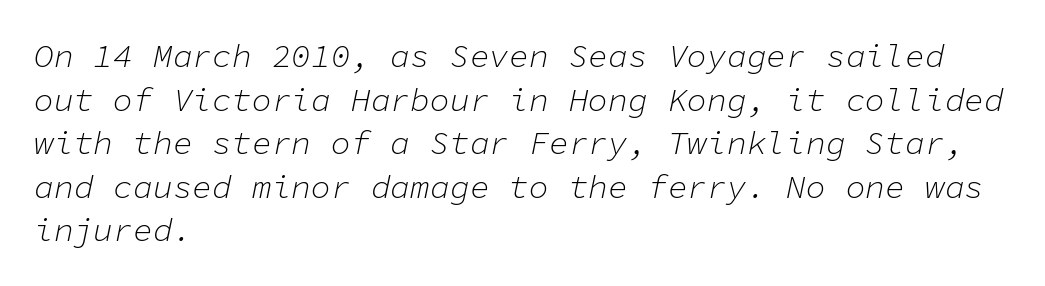
{"italic": "yes", "lean": "right", "slant_degrees": 11, "bold": "no", "weight": "light", "width": "normal", "stroke_contrast": "low", "x_height": "medium", "monospaced": "yes", "underline": "no", "align": "left", "line_spacing": "normal", "line_spacing_ratio": 1.32, "letter_spacing": "normal", "letter_spacing_em": 0.0, "glyph_px": 33}
